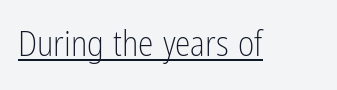
The image shows 35 px light, condensed sans-serif type, upright; set normal letter spacing, underlined; low stroke contrast and a medium x-height.
